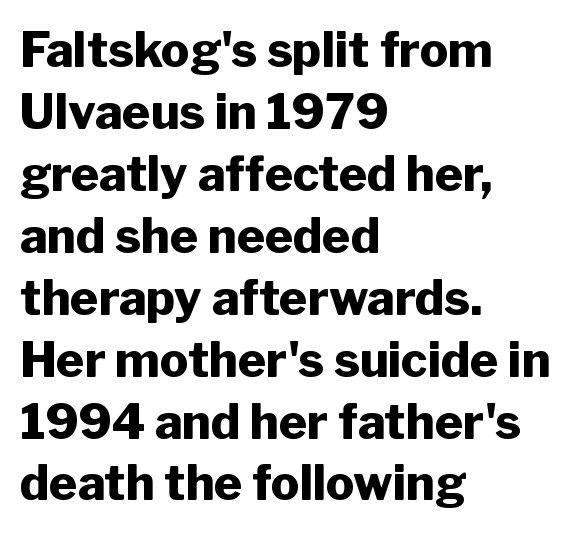
Q: Is the text bold? A: Yes.
Q: Is the text italic (slanted)? A: No, it is upright.
Q: Is the typeface a serif or a sans-serif typeface? A: Sans-serif.
Q: Is the text underlined? A: No.
Q: How is the paragraph aligned? A: Left-aligned.
Q: Is the spacing between letters normal or unusually wide? A: Normal.
Q: Is the spacing between lines tight, normal or loose? A: Normal.
Q: Width (condensed, normal, or wide)? A: Normal.
Q: Stroke contrast? A: Low.
Q: x-height? A: Medium.
Q: Monospaced? A: No.
